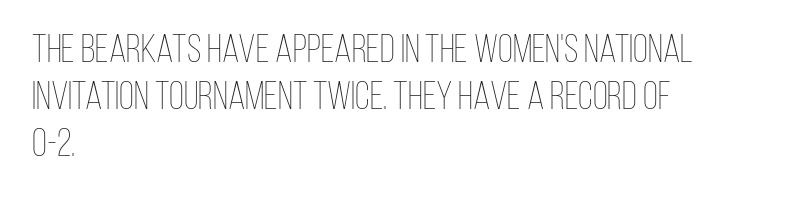
{"italic": "no", "bold": "no", "weight": "thin", "width": "condensed", "stroke_contrast": "low", "x_height": "large", "monospaced": "no", "underline": "no", "align": "left", "line_spacing_ratio": 1.2, "letter_spacing": "normal", "letter_spacing_em": 0.0, "glyph_px": 39}
